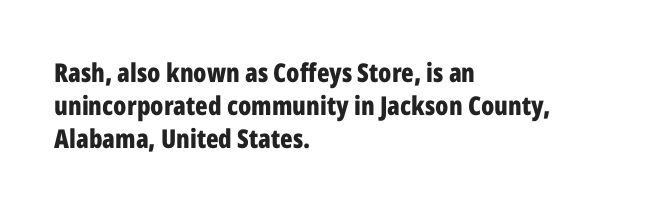
Reading down the column, the eye jumps a familiar distance to each next line. The passage shown is not underscored anywhere. Its strokes are broad and dark, the hallmark of bold type. Quick note: not italic, upright. Observe the ordinary spacing: letters are neighbours, not strangers. Line beginnings align vertically; line endings do not.
